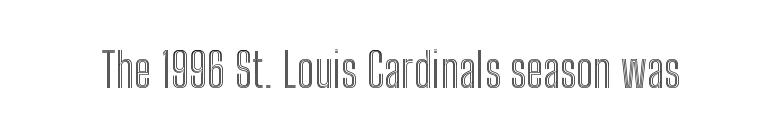
The image shows 47 px condensed type, upright; set normal letter spacing, not underlined; a medium x-height.
